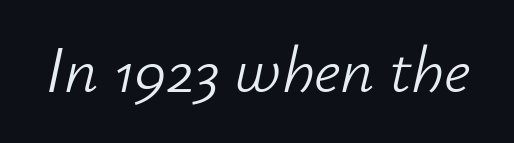
A typesetter would call this zero additional tracking. This is oblique type, the kind used for emphasis or titles. Beneath every word, the page is bare. Is this a fixed-width face? No — the glyphs have proportional, varying widths. Summary of weight: not heavy and not bold.
